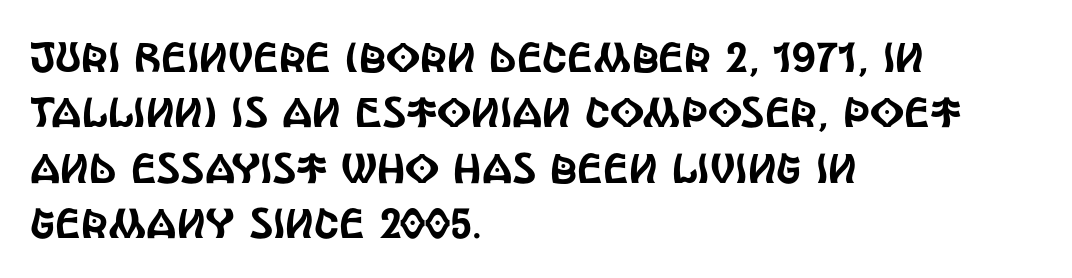
The image shows 42 px condensed sans-serif type, upright; set left-aligned, normal line spacing (1.32x), normal letter spacing, not underlined; a large x-height.
